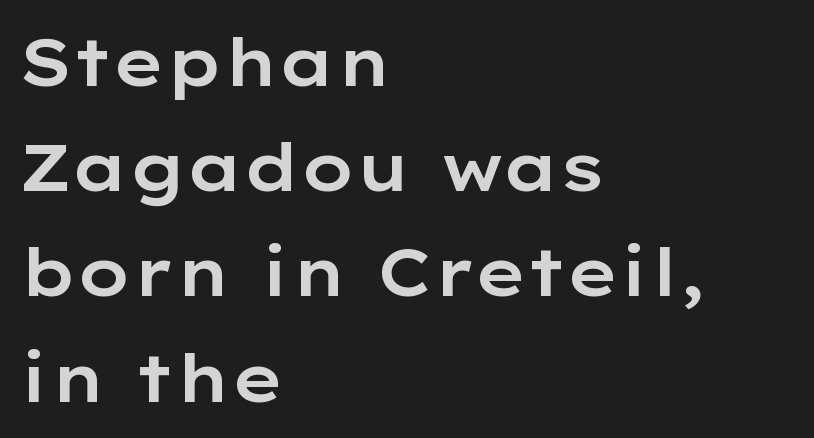
Serifs: no, the terminals of the letterforms are clean. The lines are quadded left. This sample has the flowing, uneven cadence of proportional lettering. The zone under the glyphs is completely vacant. The letters stand upright; this is a roman face.
